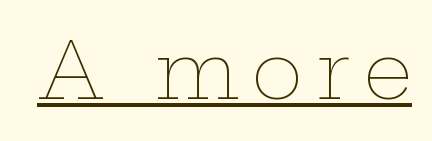
Varying glyph widths throughout — classic text-font behaviour. A continuous stroke trails under the words, as in a hyperlink. These lines were composed using upright roman letters. Is the type heavy? It reads as light-to-regular instead.
